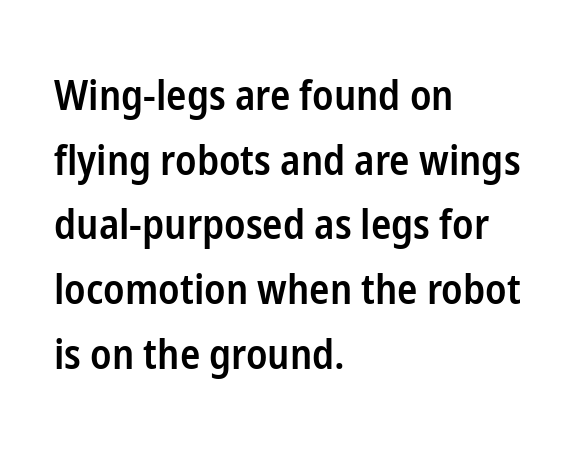
Q: Is the text bold? A: Semi-bold.
Q: Is the text italic (slanted)? A: No, it is upright.
Q: Is the typeface a serif or a sans-serif typeface? A: Sans-serif.
Q: Is the text underlined? A: No.
Q: How is the paragraph aligned? A: Left-aligned.
Q: Is the spacing between letters normal or unusually wide? A: Normal.
Q: Is the spacing between lines tight, normal or loose? A: Normal.
Q: Width (condensed, normal, or wide)? A: Condensed.
Q: Stroke contrast? A: Low.
Q: x-height? A: Medium.
Q: Monospaced? A: No.
